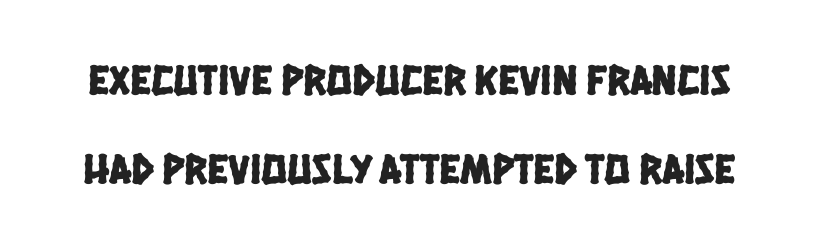
The image shows 43 px condensed sans-serif type; set loose line spacing (2.08x), normal letter spacing, not underlined; low stroke contrast and a large x-height.
